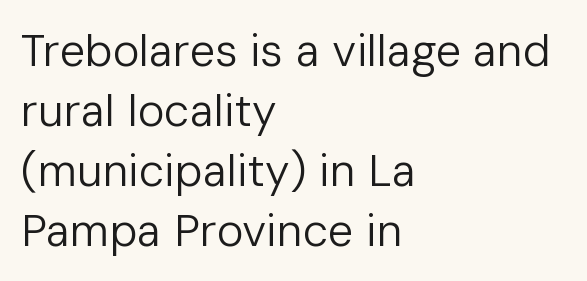
Q: Is the text bold? A: No.
Q: Is the text italic (slanted)? A: No, it is upright.
Q: Is the typeface a serif or a sans-serif typeface? A: Sans-serif.
Q: Is the text underlined? A: No.
Q: How is the paragraph aligned? A: Left-aligned.
Q: Is the spacing between letters normal or unusually wide? A: Normal.
Q: Is the spacing between lines tight, normal or loose? A: Normal.
Q: Width (condensed, normal, or wide)? A: Normal.
Q: Stroke contrast? A: Low.
Q: x-height? A: Medium.
Q: Monospaced? A: No.
